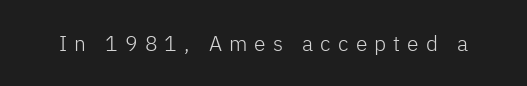
Q: Is the text bold? A: No.
Q: Is the text italic (slanted)? A: No, it is upright.
Q: Is the text underlined? A: No.
Q: Is the spacing between letters normal or unusually wide? A: Unusually wide.
